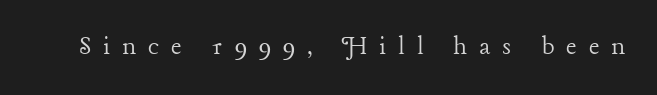
Q: Is the text bold? A: No.
Q: Is the text italic (slanted)? A: No, it is upright.
Q: Is the typeface a serif or a sans-serif typeface? A: Serif.
Q: Is the text underlined? A: No.
Q: Is the spacing between letters normal or unusually wide? A: Unusually wide.
Q: Width (condensed, normal, or wide)? A: Normal.
Q: Stroke contrast? A: Low.
Q: x-height? A: Medium.
Q: Monospaced? A: No.
